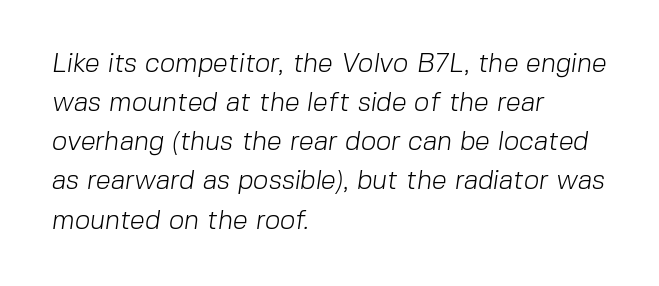
The image shows 27 px text type; set left-aligned, normal line spacing (1.45x), normal letter spacing, not underlined.
